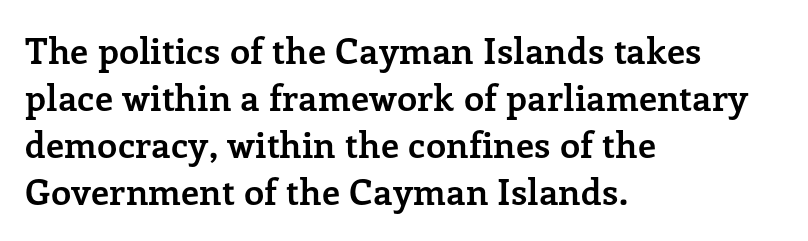
{"serif": "yes", "italic": "no", "bold": "yes", "weight": "semibold", "width": "normal", "stroke_contrast": "low", "x_height": "medium", "monospaced": "no", "underline": "no", "align": "left", "line_spacing": "normal", "line_spacing_ratio": 1.31, "letter_spacing": "normal", "letter_spacing_em": 0.0, "glyph_px": 36}
